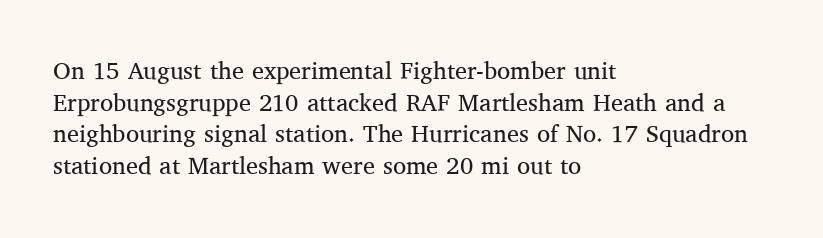
Q: Is the text bold? A: No.
Q: Is the text italic (slanted)? A: No, it is upright.
Q: Is the text underlined? A: No.
Q: How is the paragraph aligned? A: Left-aligned.
Q: Is the spacing between letters normal or unusually wide? A: Normal.
Q: Is the spacing between lines tight, normal or loose? A: Normal.
